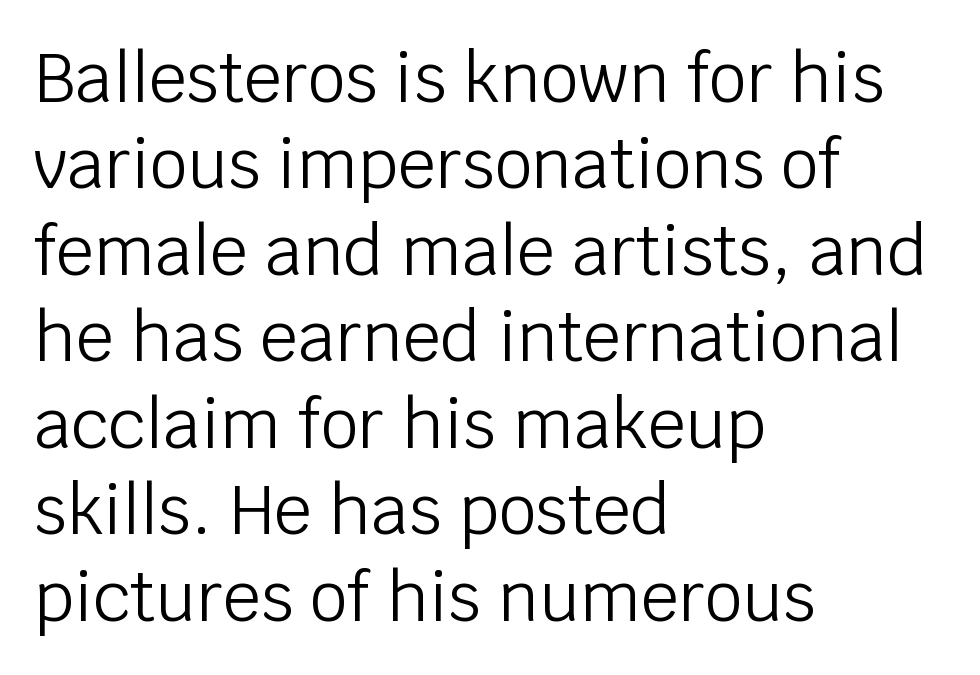
{"serif": "no", "italic": "no", "bold": "no", "weight": "light", "width": "normal", "stroke_contrast": "low", "x_height": "large", "monospaced": "no", "underline": "no", "align": "left", "line_spacing": "normal", "line_spacing_ratio": 1.29, "letter_spacing": "normal", "letter_spacing_em": 0.0, "glyph_px": 67}
